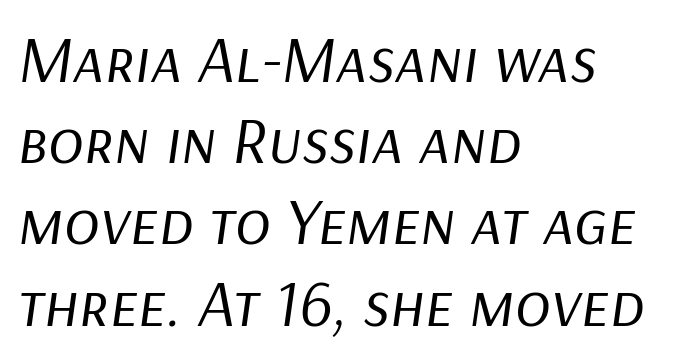
{"italic": "yes", "lean": "right", "slant_degrees": 9, "bold": "no", "weight": "regular", "width": "normal", "stroke_contrast": "low", "x_height": "medium", "monospaced": "no", "underline": "no", "align": "left", "line_spacing_ratio": 1.23, "letter_spacing": "normal", "letter_spacing_em": 0.0, "glyph_px": 66}
